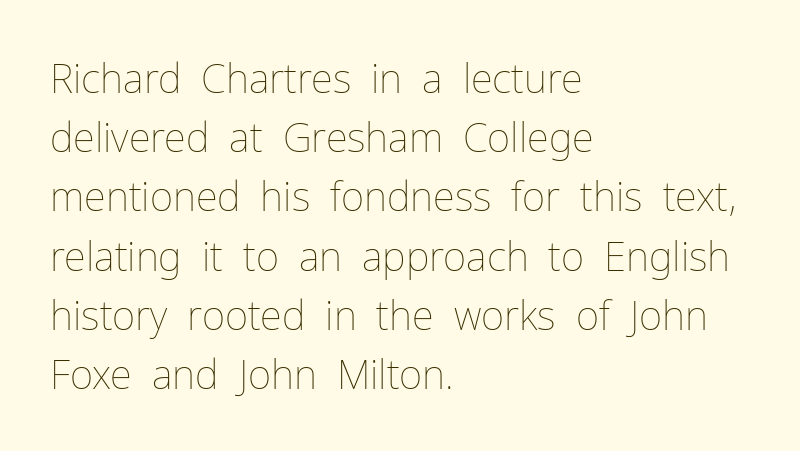
{"italic": "no", "bold": "no", "weight": "thin", "width": "normal", "stroke_contrast": "low", "x_height": "medium", "monospaced": "no", "underline": "no", "align": "left", "line_spacing": "normal", "line_spacing_ratio": 1.48, "letter_spacing": "normal", "letter_spacing_em": 0.0, "glyph_px": 40}
